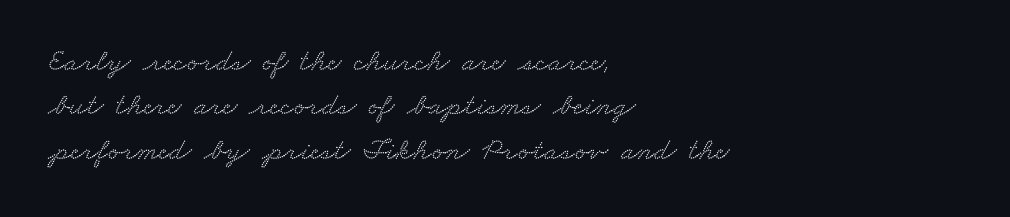
Q: Is the text underlined? A: No.
Q: How is the paragraph aligned? A: Left-aligned.
Q: Is the spacing between letters normal or unusually wide? A: Normal.
Q: Is the spacing between lines tight, normal or loose? A: Normal.
Q: Width (condensed, normal, or wide)? A: Wide.
Q: Stroke contrast? A: Low.
Q: x-height? A: Small.
Q: Monospaced? A: No.
